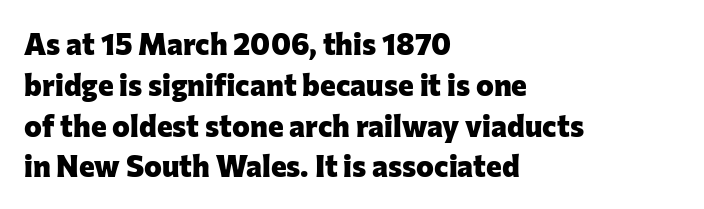
Glyph-to-glyph distance matches everyday printed text. Typographically, this falls in the sans-serif category. If you measured baseline to baseline, you'd find a middling distance. How heavy is the stroke? Heavy — this is a bold. It's the straight-up-and-down kind of type.
